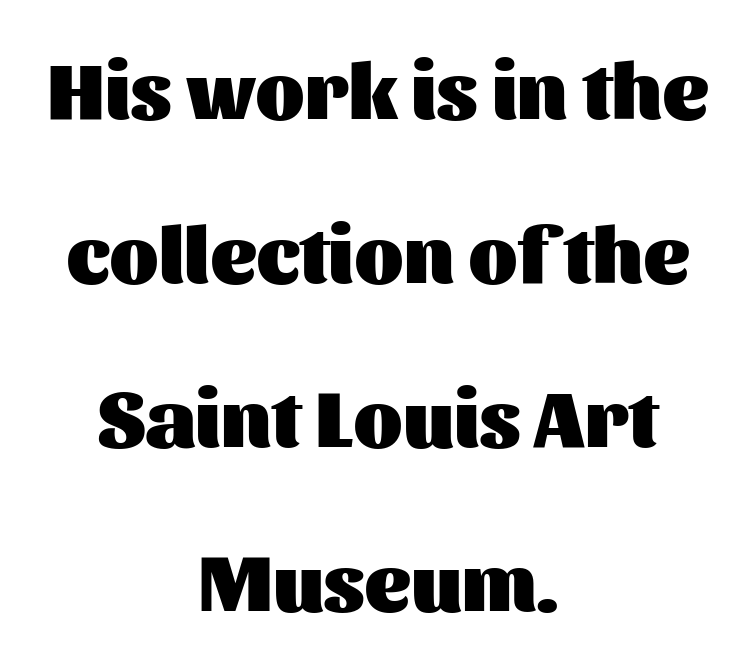
The words here are not underlined. No feet cap the strokes, marking this as sans-serif type. Does the leading feel generous? Absolutely, it's lavish. Quick note: not italic, upright. Think of a printed novel: that variable character pitch is what you see here. Casual observation: everything's sitting right in the middle.
